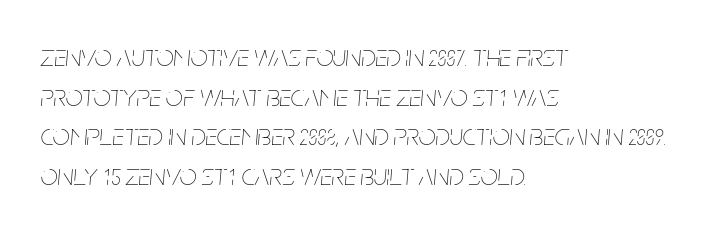
The letters advance in unequal steps, a hallmark of proportional type. Summary of weight: not heavy and not bold. The rendering applies a slant to the glyphs. Students, note that the glyphs here touch the page at normal intervals. Type without underlining.
